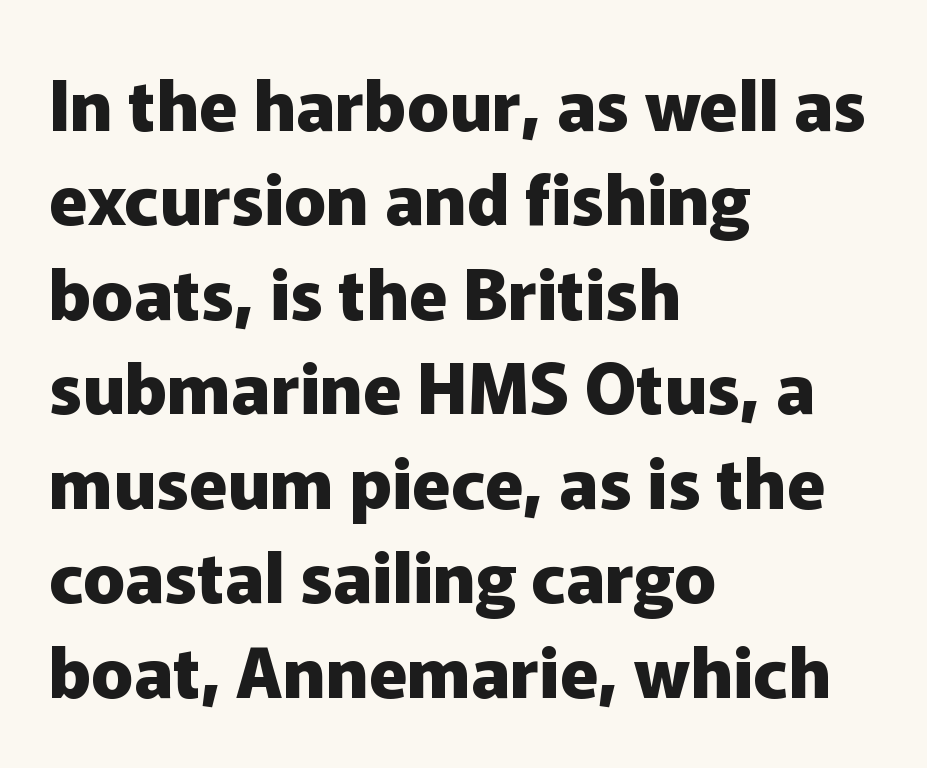
The image shows 70 px heavy sans-serif type, upright; set left-aligned, normal line spacing (1.35x), normal letter spacing, not underlined; low stroke contrast and a medium x-height.
